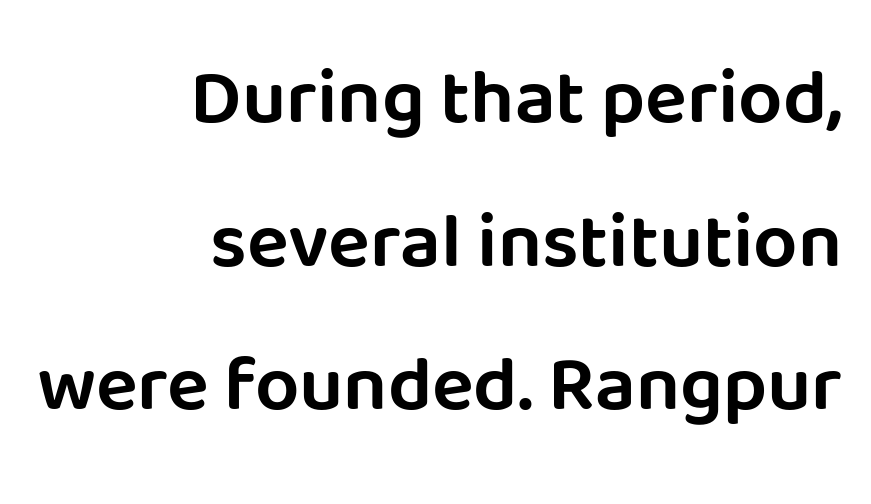
The image shows 78 px sans-serif type, upright; set right-aligned, line spacing 1.84x, normal letter spacing, not underlined; low stroke contrast and a large x-height.
